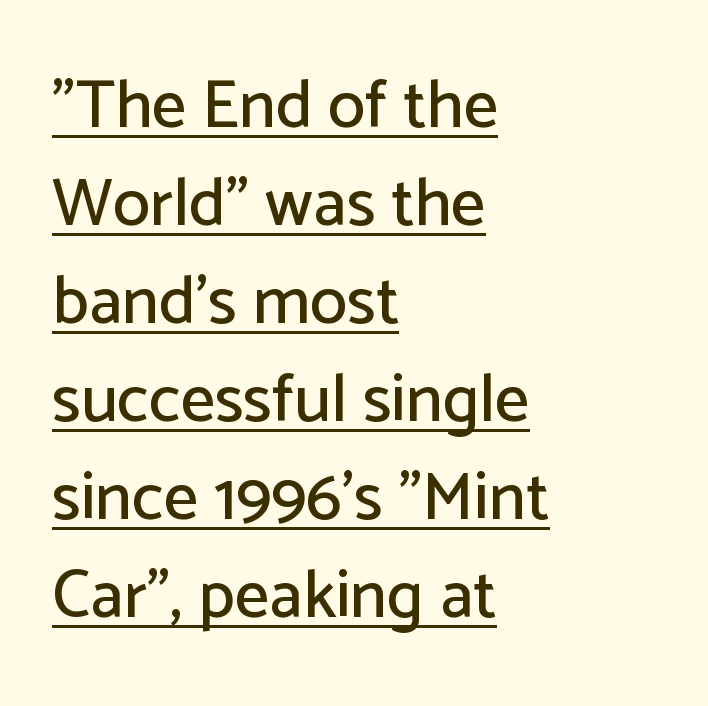
{"serif": "no", "italic": "no", "width": "normal", "stroke_contrast": "low", "x_height": "medium", "monospaced": "no", "underline": "yes", "align": "left", "line_spacing": "normal", "line_spacing_ratio": 1.44, "letter_spacing": "normal", "letter_spacing_em": 0.0, "glyph_px": 68}
